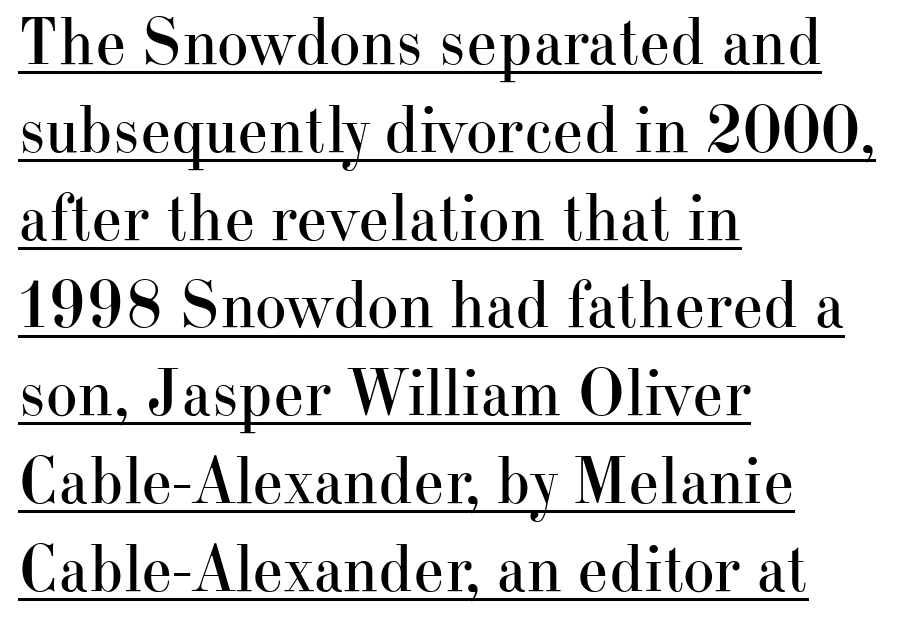
{"serif": "yes", "italic": "no", "bold": "no", "weight": "regular", "width": "normal", "stroke_contrast": "high", "x_height": "small", "monospaced": "no", "underline": "yes", "align": "left", "line_spacing": "normal", "line_spacing_ratio": 1.31, "letter_spacing": "normal", "letter_spacing_em": 0.0, "glyph_px": 67}
